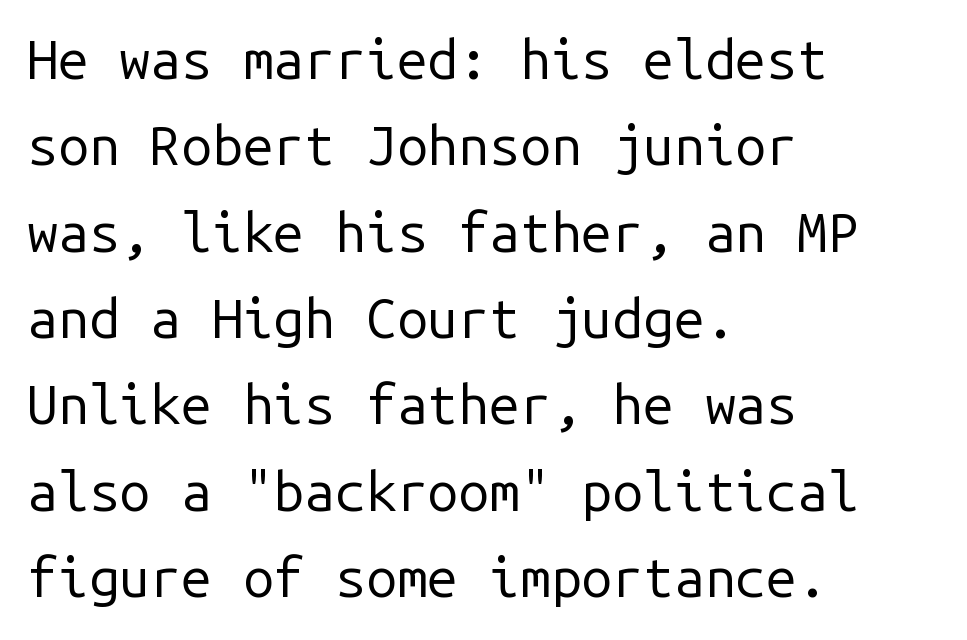
{"serif": "no", "italic": "no", "bold": "no", "weight": "regular", "width": "normal", "stroke_contrast": "low", "x_height": "medium", "monospaced": "yes", "underline": "no", "align": "left", "line_spacing": "normal", "line_spacing_ratio": 1.57, "letter_spacing": "normal", "letter_spacing_em": 0.0, "glyph_px": 55}
